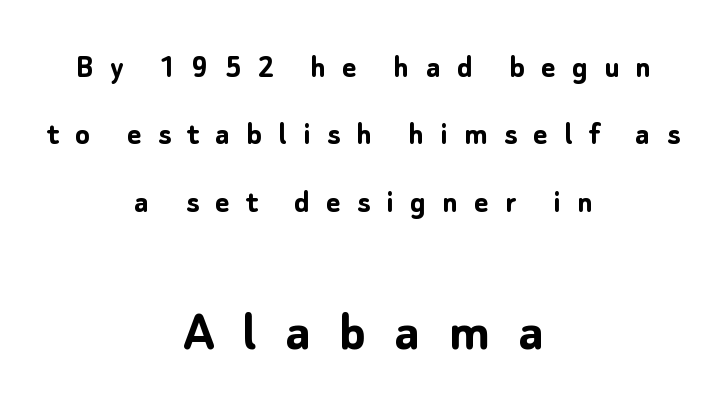
{"serif": "no", "italic": "no", "bold": "yes", "weight": "semibold", "width": "normal", "stroke_contrast": "low", "x_height": "medium", "monospaced": "no", "underline": "no", "align": "center", "line_spacing": "loose", "line_spacing_ratio": 1.98, "letter_spacing": "wide", "letter_spacing_em": 0.48, "larger_block": "second", "size_ratio": 1.74, "glyph_px": 59}
